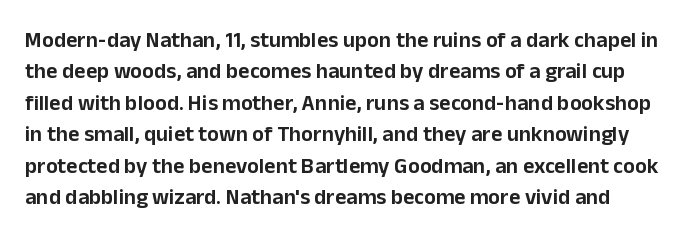
Q: Is the text italic (slanted)? A: No, it is upright.
Q: Is the text underlined? A: No.
Q: Is the spacing between letters normal or unusually wide? A: Normal.
Q: Is the spacing between lines tight, normal or loose? A: Normal.
